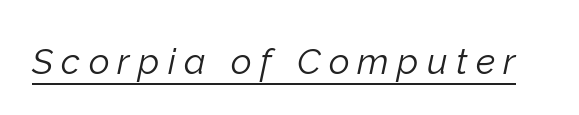
Q: Is the text bold? A: No.
Q: Is the text italic (slanted)? A: Yes, it leans right by about 12 degrees.
Q: Is the text underlined? A: Yes.
Q: Is the spacing between letters normal or unusually wide? A: Unusually wide.
Q: Width (condensed, normal, or wide)? A: Normal.
Q: Stroke contrast? A: Low.
Q: x-height? A: Medium.
Q: Monospaced? A: No.
